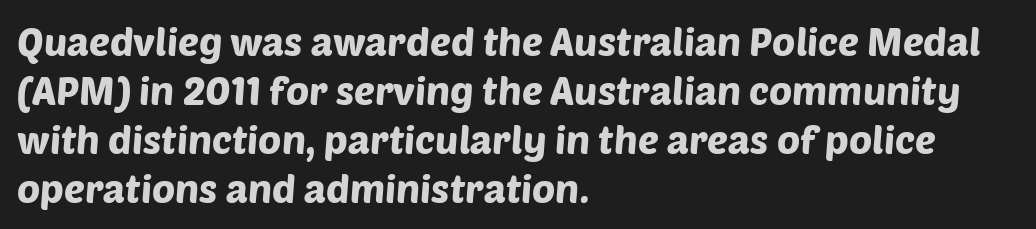
These lines sit exactly where default settings would place them. Horizontally, the lines are justified to the leading edge only. This is sans-serif lettering, the kind often seen on screens and signage. The passage shown is not underscored anywhere. The letters advance in unequal steps, a hallmark of proportional type. Is the letter spacing exaggerated? No — it looks like the ordinary default.
